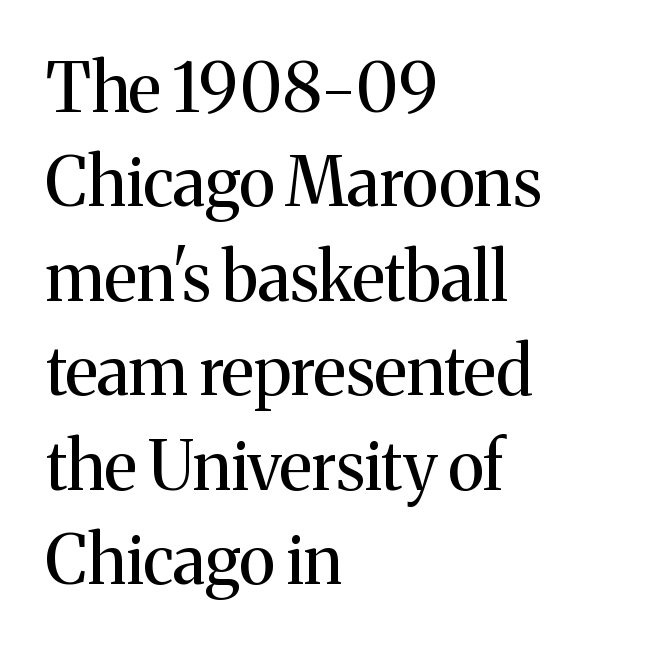
{"serif": "yes", "italic": "no", "bold": "no", "weight": "regular", "width": "normal", "stroke_contrast": "medium", "x_height": "medium", "monospaced": "no", "underline": "no", "align": "left", "line_spacing": "normal", "line_spacing_ratio": 1.41, "letter_spacing": "normal", "letter_spacing_em": 0.0, "glyph_px": 67}
